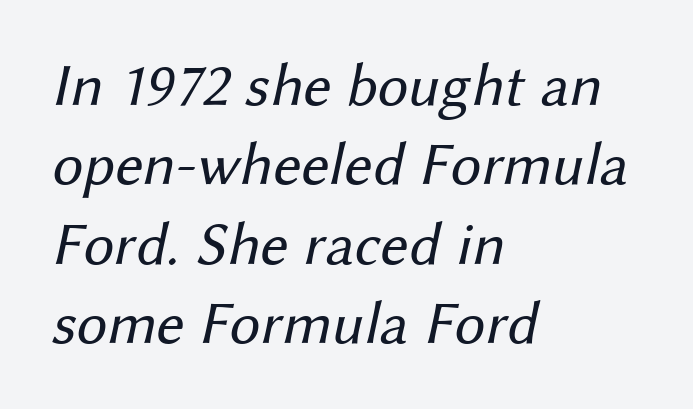
Descender tails drop into unmarked territory. Teacher's note: observe the even left margin — that is flush-left alignment. Classification — sans serif. The line texture is even and compact thanks to regular tracking.
